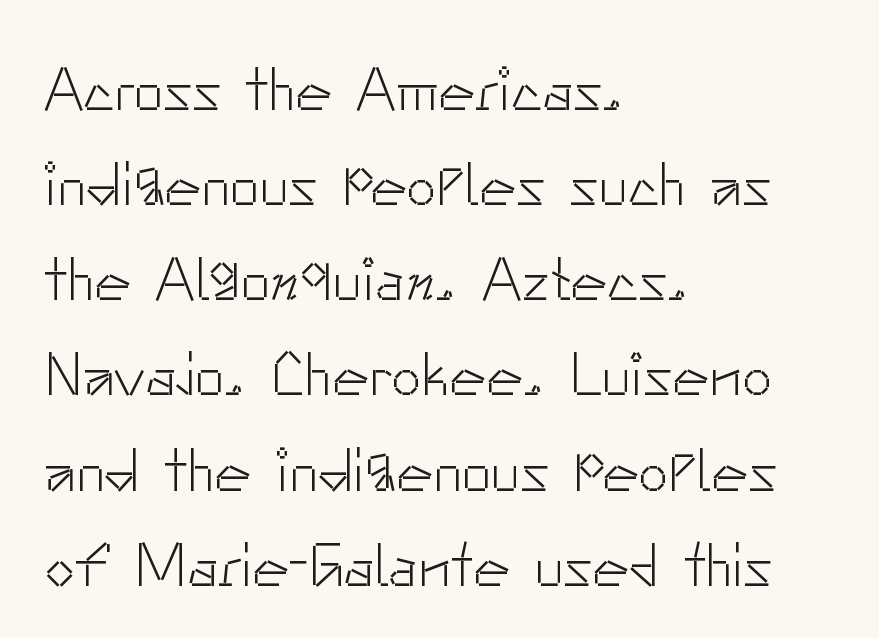
Q: Is the text bold? A: No.
Q: Is the text italic (slanted)? A: No, it is upright.
Q: Is the typeface a serif or a sans-serif typeface? A: Sans-serif.
Q: Is the text underlined? A: No.
Q: How is the paragraph aligned? A: Left-aligned.
Q: Is the spacing between letters normal or unusually wide? A: Normal.
Q: Is the spacing between lines tight, normal or loose? A: Normal.
Q: Width (condensed, normal, or wide)? A: Normal.
Q: Stroke contrast? A: Low.
Q: x-height? A: Small.
Q: Monospaced? A: No.
